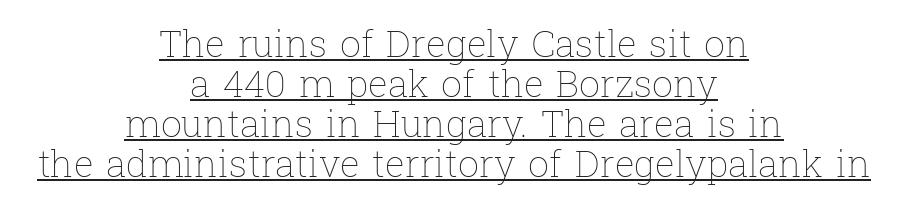
Q: Is the text bold? A: No.
Q: Is the text italic (slanted)? A: No, it is upright.
Q: Is the text underlined? A: Yes.
Q: How is the paragraph aligned? A: Centered.
Q: Is the spacing between letters normal or unusually wide? A: Normal.
Q: Is the spacing between lines tight, normal or loose? A: Tight.
Q: Width (condensed, normal, or wide)? A: Normal.
Q: Stroke contrast? A: Low.
Q: x-height? A: Medium.
Q: Monospaced? A: No.
